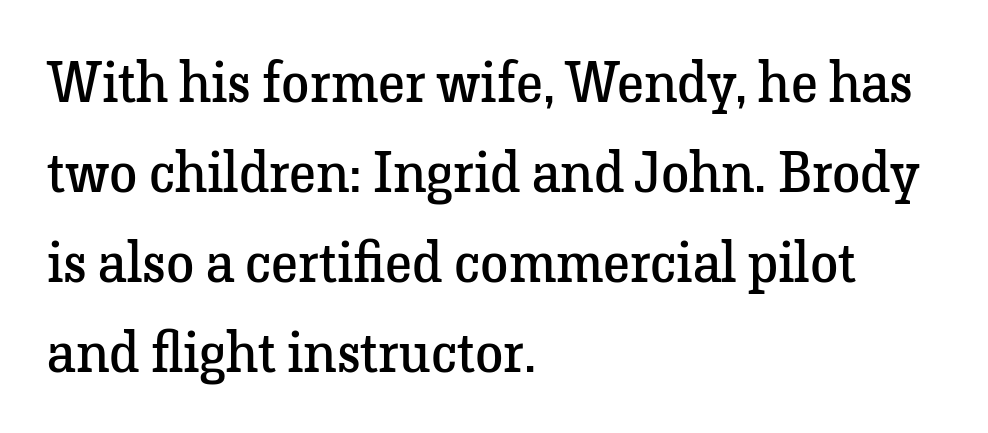
{"serif": "yes", "italic": "no", "bold": "no", "weight": "regular", "width": "normal", "stroke_contrast": "low", "x_height": "medium", "monospaced": "no", "underline": "no", "align": "left", "line_spacing": "normal", "line_spacing_ratio": 1.58, "letter_spacing": "normal", "letter_spacing_em": 0.0, "glyph_px": 57}
